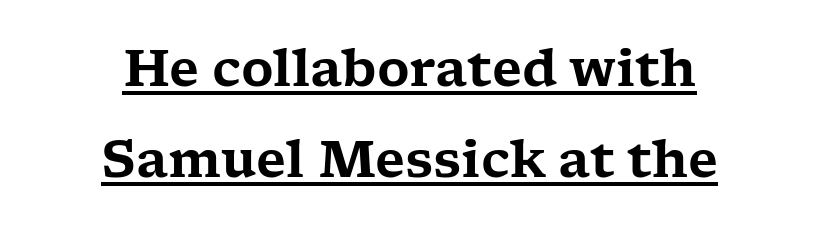
The lettering holds an erect, upright posture throughout. Note: serifs present on the glyphs. Descenders here cross a horizontal rule under the line. What stands out about the letter spacing? Nothing — it is the standard amount. The rendering uses natural spacing where letterforms have individual widths.
